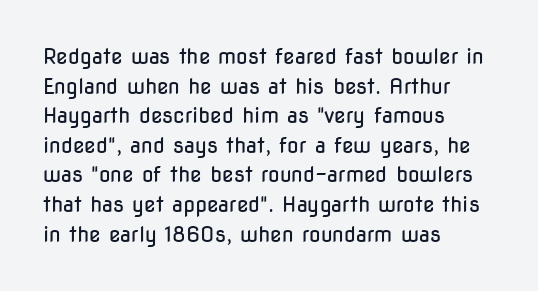
Quick note: underline off. Do the letters lean? They stand straight. The text block is weighted toward the left margin, trailing off unevenly rightward. This rendering leaves character spacing at its baseline value. Vertical spacing — default.
